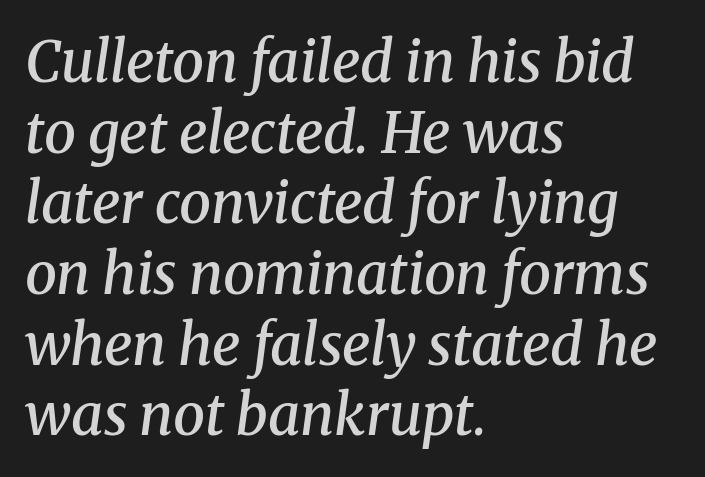
Q: Is the text bold? A: Semi-bold.
Q: Is the text italic (slanted)? A: Yes, it leans right by about 8 degrees.
Q: Is the typeface a serif or a sans-serif typeface? A: Serif.
Q: Is the text underlined? A: No.
Q: How is the paragraph aligned? A: Left-aligned.
Q: Is the spacing between letters normal or unusually wide? A: Normal.
Q: Width (condensed, normal, or wide)? A: Normal.
Q: Stroke contrast? A: Medium.
Q: x-height? A: Medium.
Q: Monospaced? A: No.
